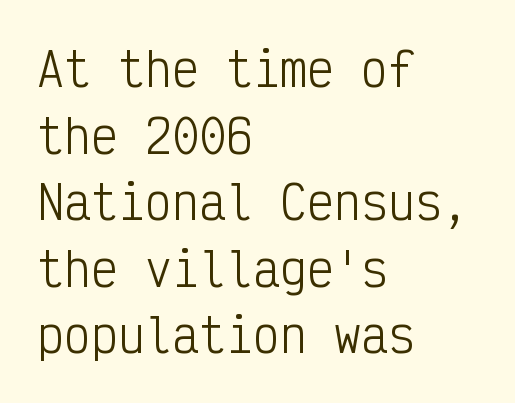
Q: Is the text bold? A: No.
Q: Is the text italic (slanted)? A: No, it is upright.
Q: Is the typeface a serif or a sans-serif typeface? A: Sans-serif.
Q: Is the text underlined? A: No.
Q: How is the paragraph aligned? A: Left-aligned.
Q: Is the spacing between letters normal or unusually wide? A: Normal.
Q: Is the spacing between lines tight, normal or loose? A: Normal.
Q: Width (condensed, normal, or wide)? A: Condensed.
Q: Stroke contrast? A: Low.
Q: x-height? A: Medium.
Q: Monospaced? A: Yes.
